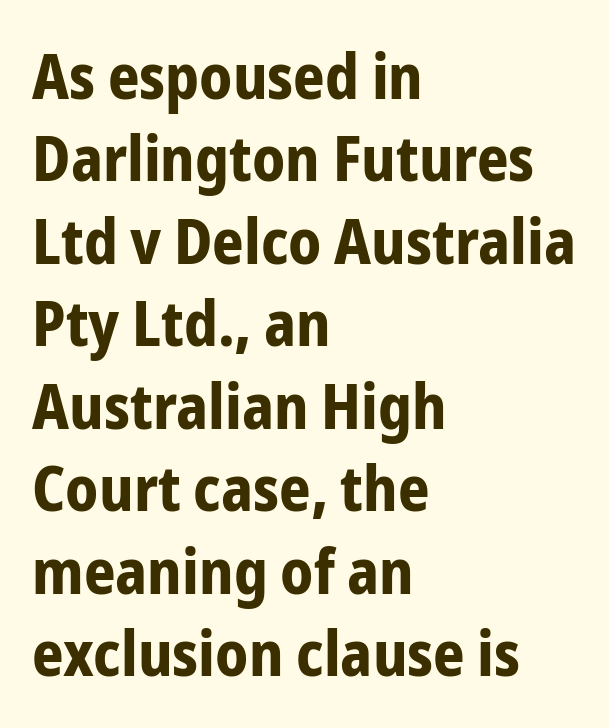
The rendering keeps characters at their native spacing. Thick stems and heavy bowls — unmistakably bold. Characters remain perfectly vertical along every line. Successive baselines arrive at the customary interval.
